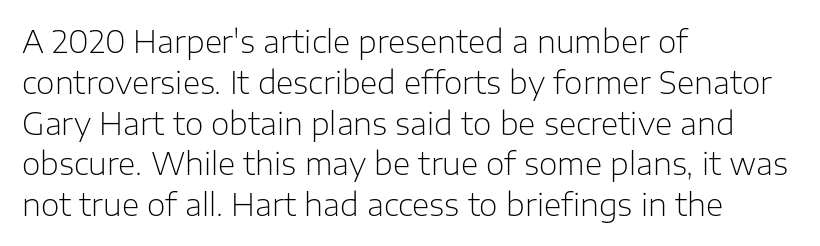
{"serif": "no", "italic": "no", "bold": "no", "weight": "light", "width": "normal", "stroke_contrast": "low", "x_height": "medium", "monospaced": "no", "underline": "no", "align": "left", "line_spacing": "normal", "line_spacing_ratio": 1.36, "letter_spacing": "normal", "letter_spacing_em": 0.0, "glyph_px": 30}
